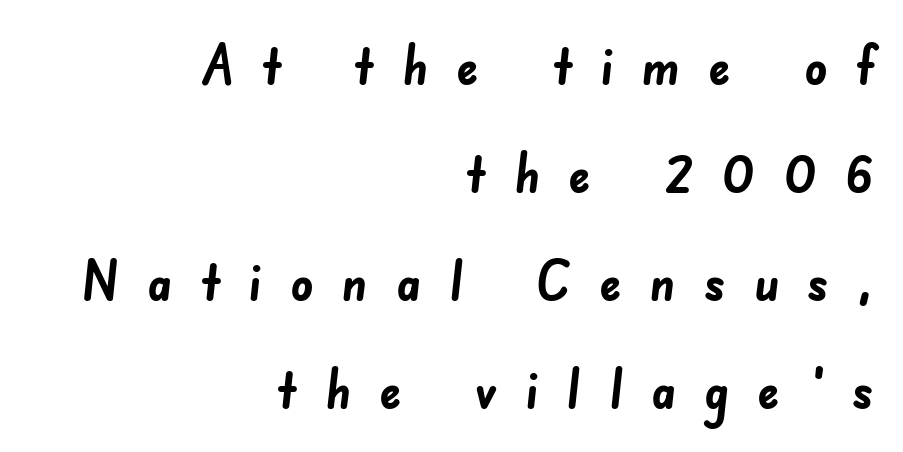
The tracking jumps out immediately: characters are airy and widely separated. Casual observation: everything's shoved over to the right. The font family rendered here belongs to the sans-serif group. In terms of weight, the rendering is a true, heavy bold. Horizontal bands of white between lines are thick stripes.
